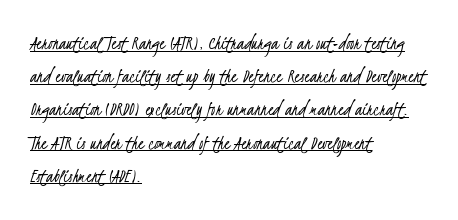
The image shows 21 px text type; set left-aligned, normal line spacing (1.58x), normal letter spacing, underlined.
